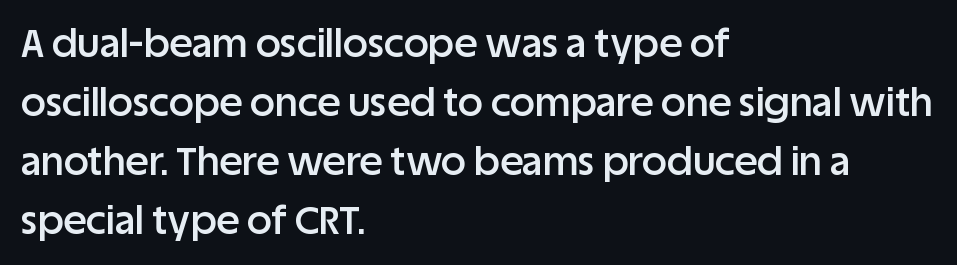
Q: Is the text bold? A: Semi-bold.
Q: Is the text italic (slanted)? A: No, it is upright.
Q: Is the typeface a serif or a sans-serif typeface? A: Sans-serif.
Q: Is the text underlined? A: No.
Q: How is the paragraph aligned? A: Left-aligned.
Q: Is the spacing between letters normal or unusually wide? A: Normal.
Q: Is the spacing between lines tight, normal or loose? A: Normal.
Q: Width (condensed, normal, or wide)? A: Normal.
Q: Stroke contrast? A: Low.
Q: x-height? A: Large.
Q: Monospaced? A: No.
